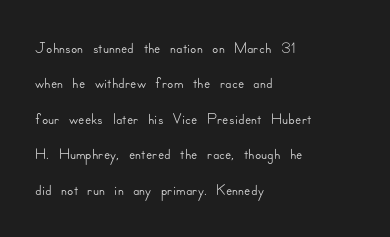
The image shows 23 px text type, upright; set left-aligned, normal line spacing (1.54x), normal letter spacing, not underlined.
